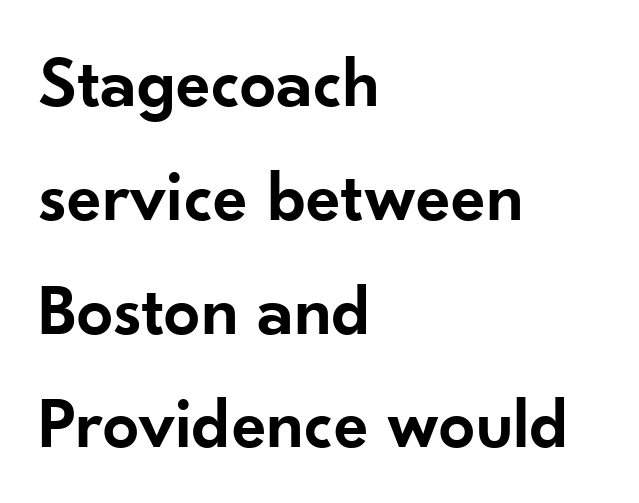
Q: Is the text bold? A: Semi-bold.
Q: Is the text italic (slanted)? A: No, it is upright.
Q: Is the typeface a serif or a sans-serif typeface? A: Sans-serif.
Q: Is the text underlined? A: No.
Q: How is the paragraph aligned? A: Left-aligned.
Q: Is the spacing between letters normal or unusually wide? A: Normal.
Q: Is the spacing between lines tight, normal or loose? A: Normal.
Q: Width (condensed, normal, or wide)? A: Normal.
Q: Stroke contrast? A: Low.
Q: x-height? A: Small.
Q: Monospaced? A: No.
